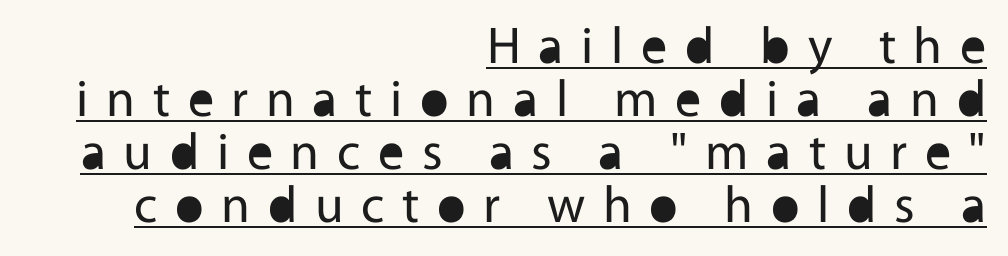
No chunkiness to these letters — they're not bold. Italic? Not at all — the glyphs are vertical. Reading down the column, the eye jumps only a short way to each next line. Underlining? Definitely there.
